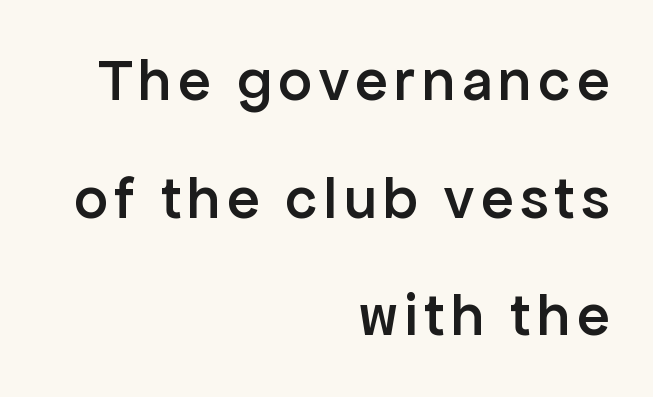
{"serif": "no", "italic": "no", "bold": "semi", "weight": "semibold", "width": "normal", "stroke_contrast": "low", "x_height": "medium", "monospaced": "no", "underline": "no", "align": "right", "line_spacing": "loose", "line_spacing_ratio": 1.96, "glyph_px": 60}
